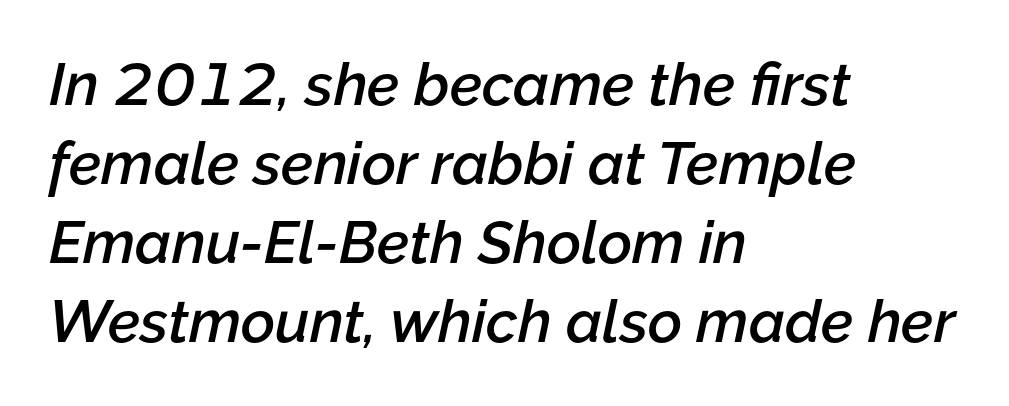
The image shows 59 px semibold type, italic (leaning right); set left-aligned, normal line spacing (1.34x), normal letter spacing, not underlined; low stroke contrast and a medium x-height.
